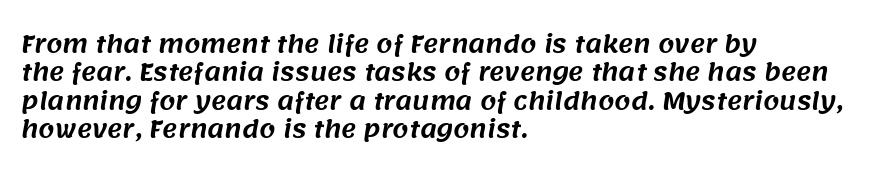
The image shows 23 px text type; set left-aligned, line spacing 1.23x, normal letter spacing, not underlined.
